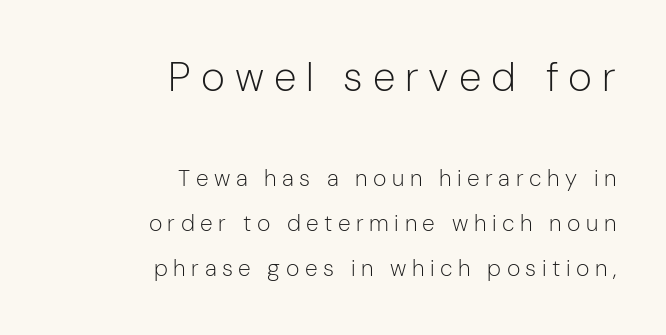
The image shows 41 px light sans-serif type, upright; set right-aligned, loose line spacing (1.96x), unusually wide letter spacing (+0.24 em), not underlined; the first (top) block is 1.78x larger; low stroke contrast and a medium x-height.
